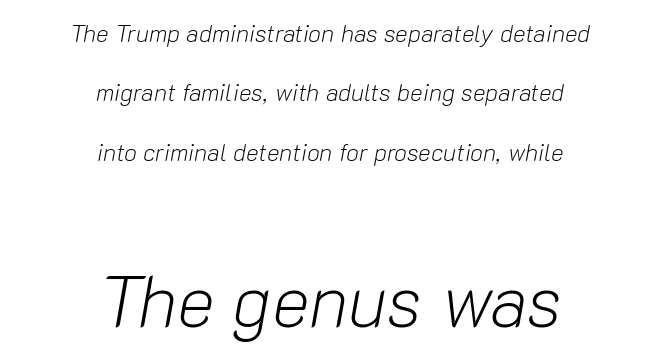
Tracking here is standard; glyphs follow each other at the usual distance. This reads as an unemphasized weight, regular at the heaviest. These lines stack symmetrically, like a column narrowing and widening about its center. These lines were composed using italics. Underline: absent. Do the characters align in a grid? No, the font is proportional.
